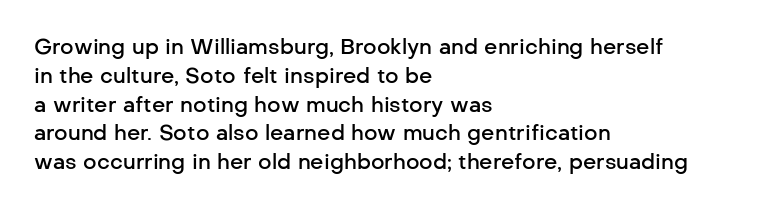
Q: Is the text bold? A: Semi-bold.
Q: Is the text italic (slanted)? A: No, it is upright.
Q: Is the text underlined? A: No.
Q: How is the paragraph aligned? A: Left-aligned.
Q: Is the spacing between letters normal or unusually wide? A: Normal.
Q: Is the spacing between lines tight, normal or loose? A: Normal.
